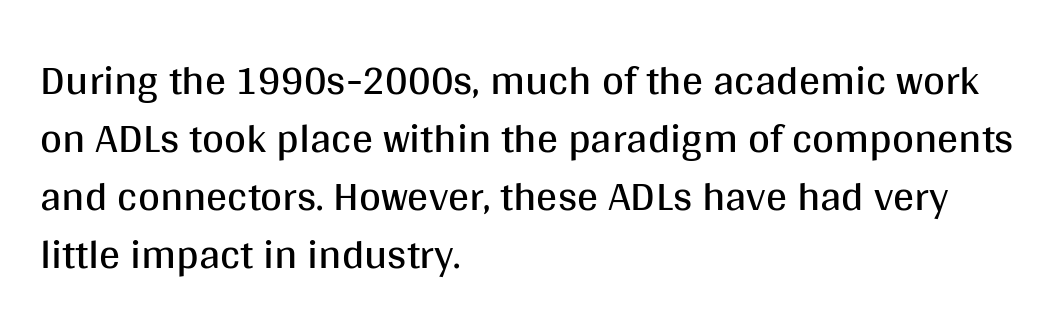
Q: Is the text bold? A: No.
Q: Is the text italic (slanted)? A: No, it is upright.
Q: Is the typeface a serif or a sans-serif typeface? A: Sans-serif.
Q: Is the text underlined? A: No.
Q: How is the paragraph aligned? A: Left-aligned.
Q: Is the spacing between letters normal or unusually wide? A: Normal.
Q: Is the spacing between lines tight, normal or loose? A: Normal.
Q: Width (condensed, normal, or wide)? A: Normal.
Q: Stroke contrast? A: Medium.
Q: x-height? A: Large.
Q: Monospaced? A: No.
